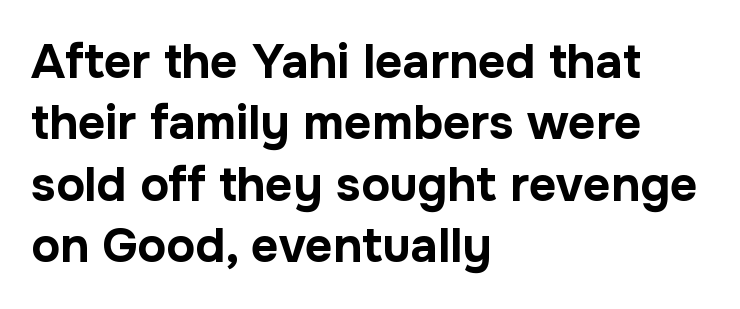
The image shows 48 px bold sans-serif type, upright; set left-aligned, normal line spacing (1.28x), normal letter spacing, not underlined; low stroke contrast and a medium x-height.
